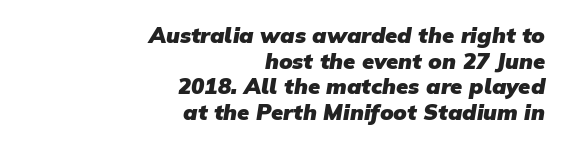
Q: Is the text bold? A: Yes.
Q: Is the text underlined? A: No.
Q: How is the paragraph aligned? A: Right-aligned.
Q: Is the spacing between letters normal or unusually wide? A: Normal.
